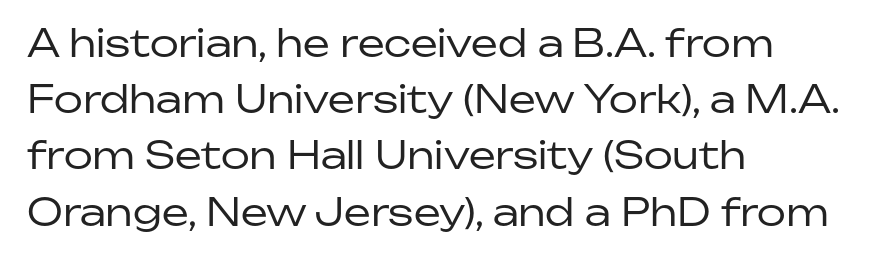
A roman cut, with each character standing at attention. The paragraph has a hard left edge and a soft right edge. This is not heavy type; no bold has been used. There is no visible air inserted between adjacent glyphs. Underline: absent. Notice how descenders clear the ascenders below comfortably — that's standard leading.
